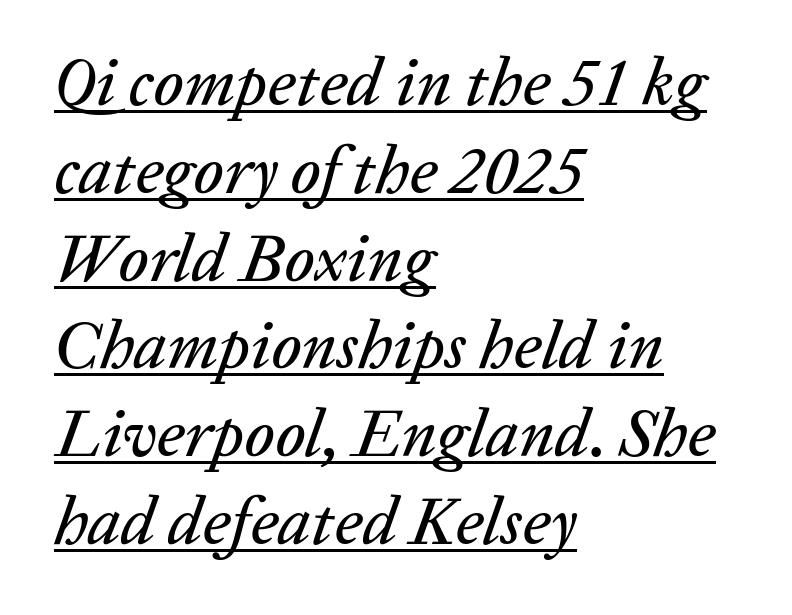
The image shows 67 px text type, italic (leaning right); set left-aligned, normal line spacing (1.31x), normal letter spacing, underlined; low stroke contrast and a medium x-height.
